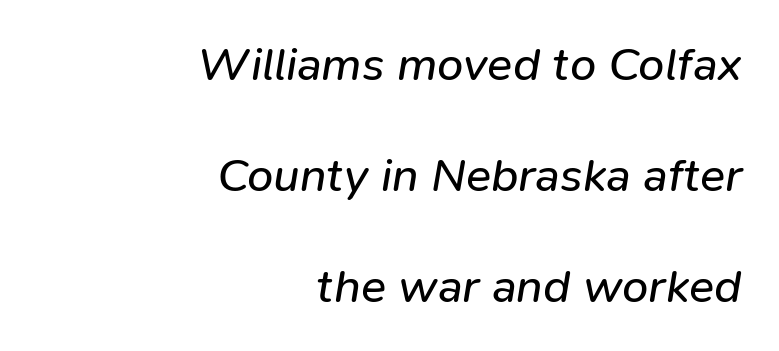
The image shows 47 px regular-weight type, italic (leaning right); set right-aligned, loose line spacing (2.36x), normal letter spacing, not underlined; low stroke contrast and a medium x-height.
